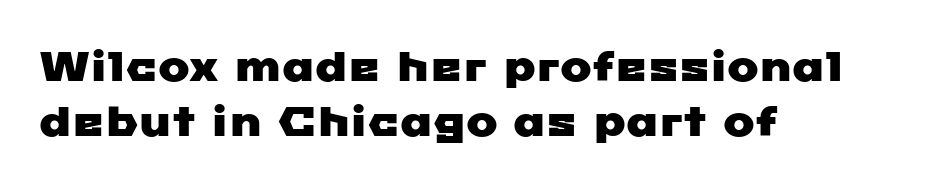
Q: Is the typeface a serif or a sans-serif typeface? A: Sans-serif.
Q: Is the text underlined? A: No.
Q: How is the paragraph aligned? A: Left-aligned.
Q: Is the spacing between letters normal or unusually wide? A: Normal.
Q: Is the spacing between lines tight, normal or loose? A: Normal.
Q: Width (condensed, normal, or wide)? A: Wide.
Q: Stroke contrast? A: Low.
Q: x-height? A: Medium.
Q: Monospaced? A: No.
